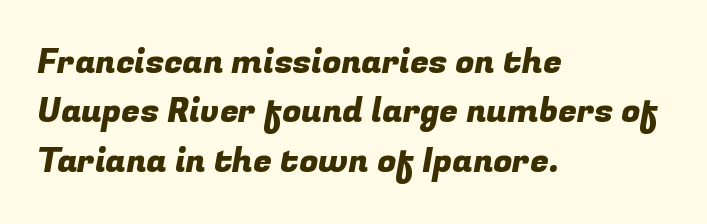
The space between consecutive lines is moderate. The lines in this sample share a left origin and differ only in where they stop. Descender tails drop into unmarked territory. Nobody touched the tracking dial on this one.
